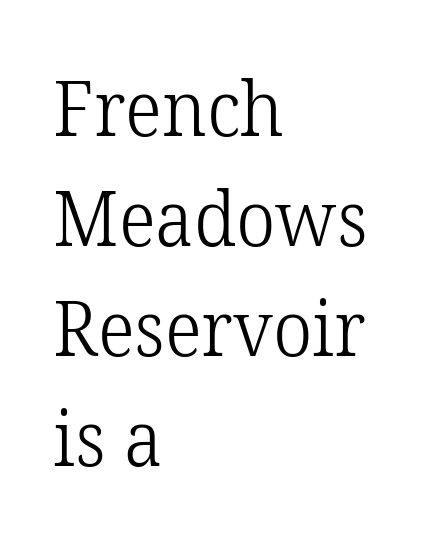
The image shows 77 px light serif type, upright; set left-aligned, normal line spacing (1.43x), normal letter spacing, not underlined; low stroke contrast and a medium x-height.
